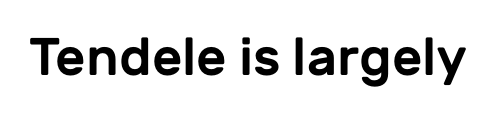
{"serif": "no", "italic": "no", "width": "normal", "stroke_contrast": "low", "x_height": "medium", "monospaced": "no", "underline": "no", "letter_spacing": "normal", "letter_spacing_em": 0.0, "glyph_px": 53}
